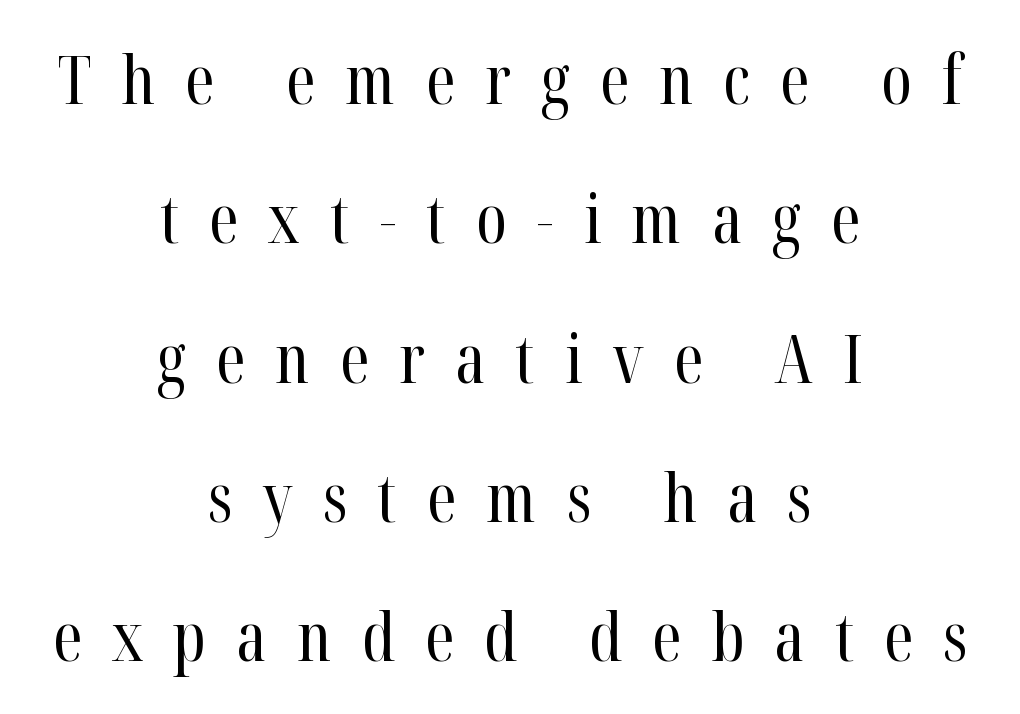
{"serif": "yes", "italic": "no", "bold": "no", "weight": "regular", "width": "condensed", "stroke_contrast": "high", "x_height": "medium", "monospaced": "no", "underline": "no", "align": "center", "line_spacing": "loose", "line_spacing_ratio": 2.08, "letter_spacing": "wide", "letter_spacing_em": 0.45, "glyph_px": 67}
